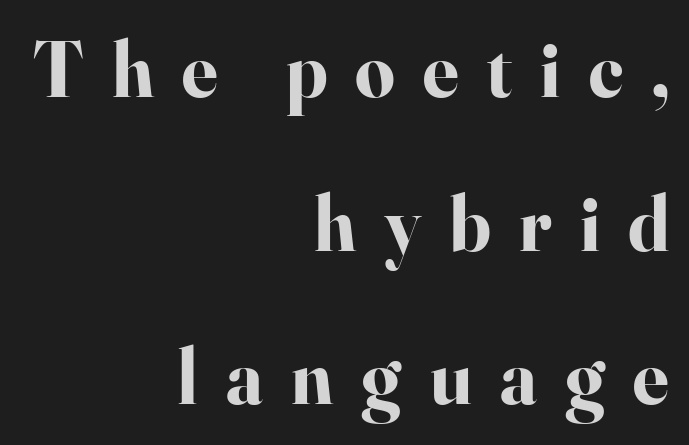
Q: Is the text bold? A: Yes.
Q: Is the text italic (slanted)? A: No, it is upright.
Q: Is the typeface a serif or a sans-serif typeface? A: Serif.
Q: Is the text underlined? A: No.
Q: How is the paragraph aligned? A: Right-aligned.
Q: Is the spacing between letters normal or unusually wide? A: Unusually wide.
Q: Is the spacing between lines tight, normal or loose? A: Loose.
Q: Width (condensed, normal, or wide)? A: Normal.
Q: Stroke contrast? A: High.
Q: x-height? A: Small.
Q: Monospaced? A: No.
